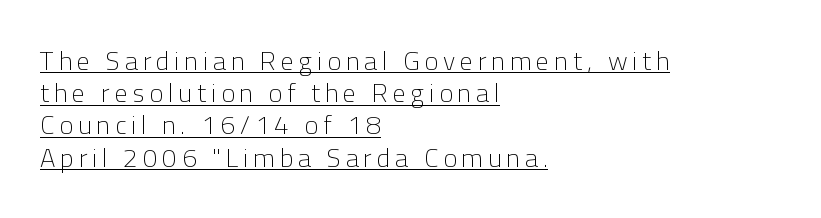
{"italic": "no", "bold": "no", "underline": "yes", "align": "left", "line_spacing_ratio": 1.24, "glyph_px": 26}
